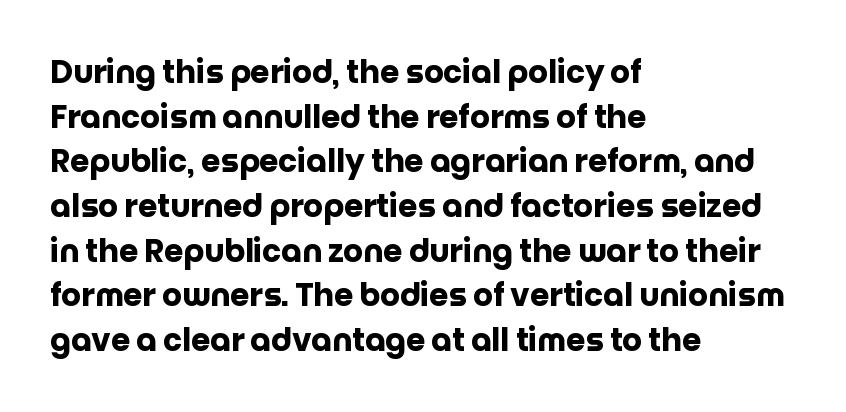
{"serif": "no", "italic": "no", "bold": "yes", "weight": "heavy", "width": "normal", "stroke_contrast": "low", "x_height": "large", "monospaced": "no", "underline": "no", "align": "left", "line_spacing": "normal", "line_spacing_ratio": 1.44, "letter_spacing": "normal", "letter_spacing_em": 0.0, "glyph_px": 31}
